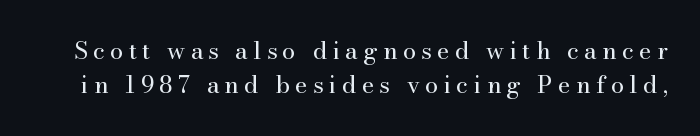
{"italic": "no", "bold": "no", "underline": "no", "line_spacing": "normal", "line_spacing_ratio": 1.42, "letter_spacing": "wide", "letter_spacing_em": 0.22, "glyph_px": 24}
